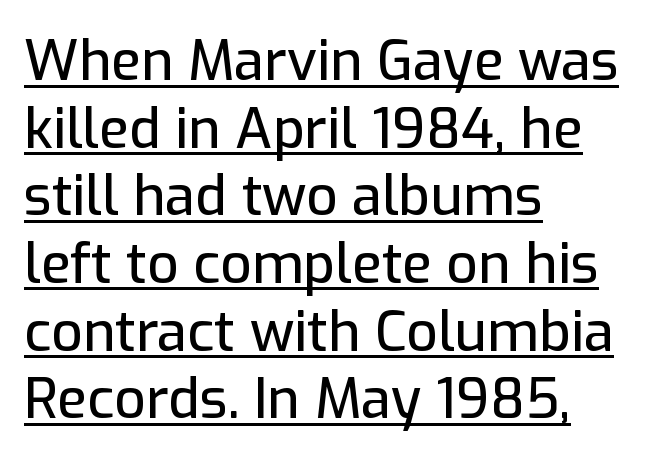
{"serif": "no", "italic": "no", "width": "normal", "stroke_contrast": "low", "x_height": "medium", "monospaced": "no", "underline": "yes", "align": "left", "line_spacing_ratio": 1.23, "letter_spacing": "normal", "letter_spacing_em": 0.0, "glyph_px": 55}
